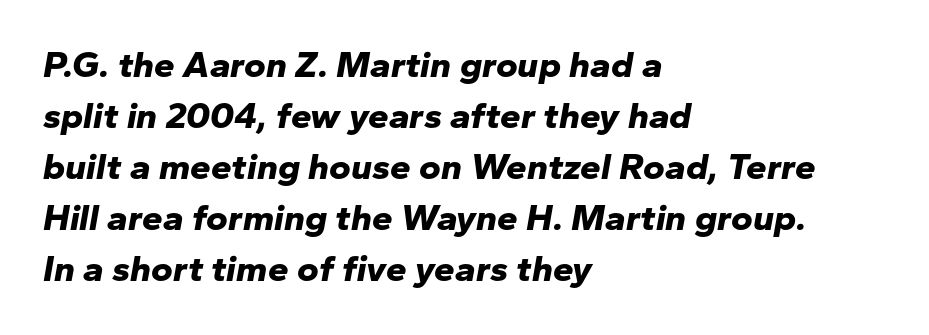
The image shows 37 px bold type, italic (leaning right); set left-aligned, normal line spacing (1.38x), normal letter spacing, not underlined; low stroke contrast and a medium x-height.
